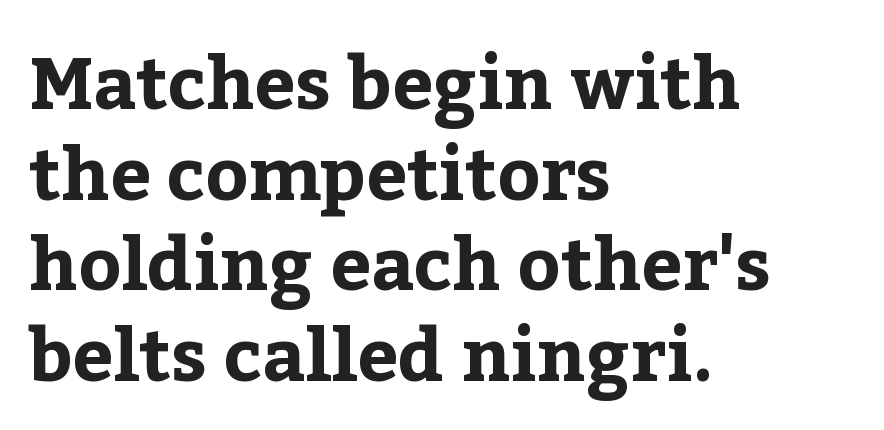
Caption: bold face, heavy strokes. Is this a fixed-width face? No — the glyphs have proportional, varying widths. Classification — serif. Is the block centered? No — it sits flush against the left margin. The typography opts for an upright posture over an oblique one.
